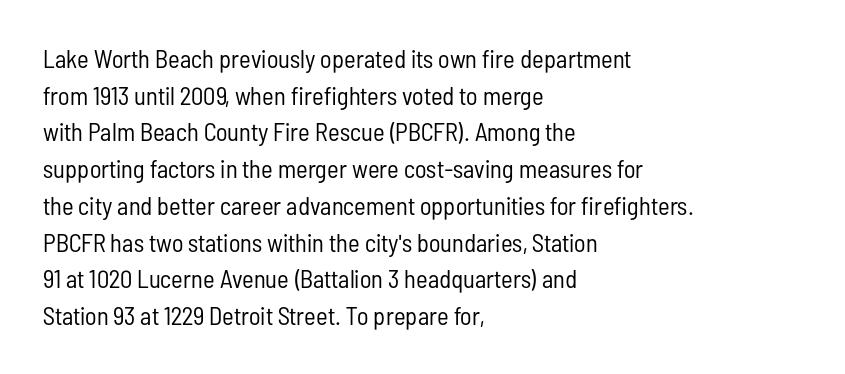
{"italic": "no", "bold": "no", "underline": "no", "align": "left", "line_spacing": "normal", "line_spacing_ratio": 1.47, "letter_spacing": "normal", "letter_spacing_em": 0.0, "glyph_px": 25}
